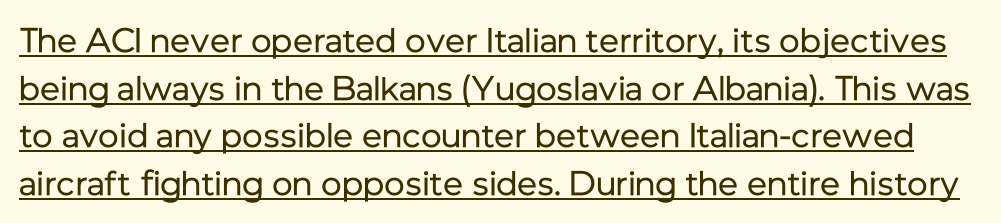
The rendering uses natural spacing where letterforms have individual widths. Leading: standard. No extra ink here — the face is not bold. In designer terms, the underline attribute is active on this setting. Typographically, this falls in the sans-serif category.
